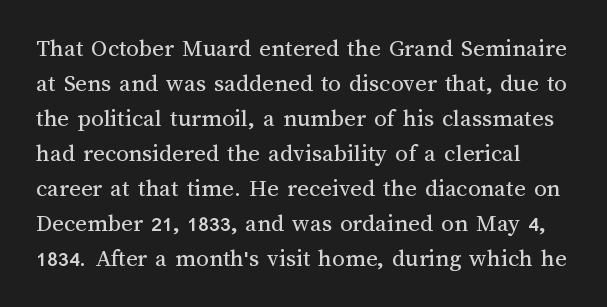
Horizontal bands of white between lines are of average thickness. Tall strokes in this sample are plumb rather than angled. No word sits above an underline. Is the stroke heavy? The answer is a plain regular-or-lighter. The type is set solid horizontally, with unmodified tracking.
